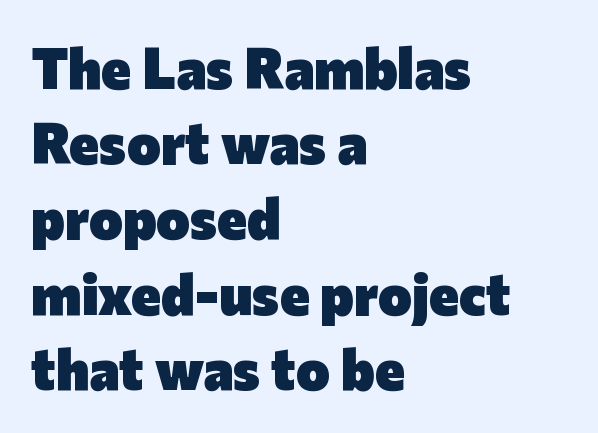
{"serif": "no", "italic": "no", "bold": "yes", "weight": "heavy", "width": "normal", "stroke_contrast": "low", "x_height": "medium", "monospaced": "no", "underline": "no", "align": "left", "line_spacing": "normal", "line_spacing_ratio": 1.32, "letter_spacing": "normal", "letter_spacing_em": 0.0, "glyph_px": 57}
